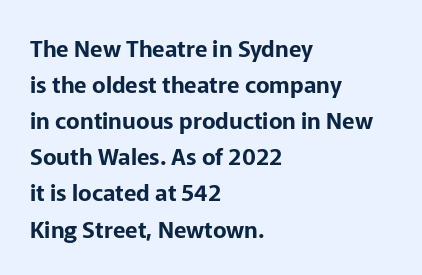
{"italic": "no", "underline": "no", "align": "left", "line_spacing": "normal", "line_spacing_ratio": 1.57, "letter_spacing": "normal", "letter_spacing_em": 0.0, "glyph_px": 23}
